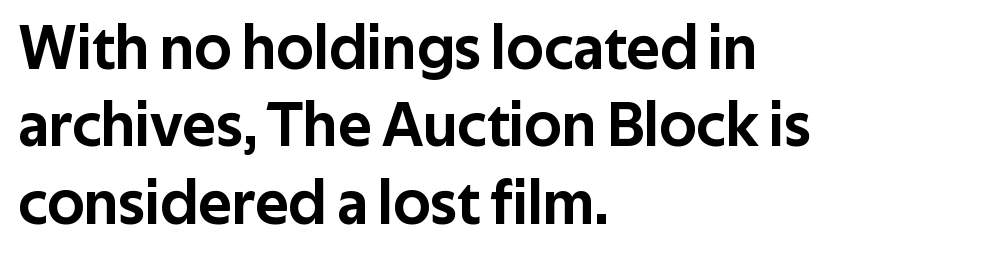
Each row of text sits above clean, open space. Is the letter spacing exaggerated? No — it looks like the ordinary default. These lines are rendered in a variable-pitch font. The axis of the letterforms is exactly vertical. Which margin do the lines hug? The left one — the right edge is uneven.
